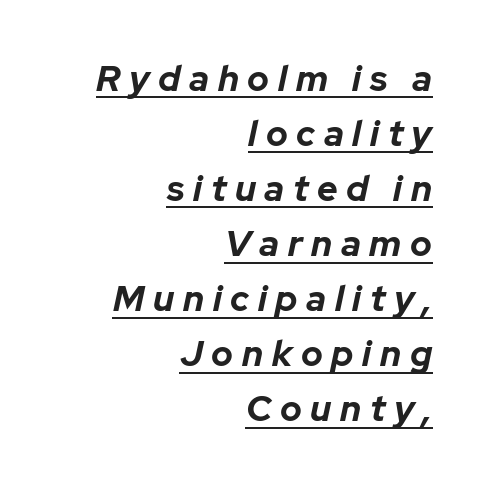
{"italic": "yes", "lean": "right", "slant_degrees": 12, "bold": "yes", "weight": "bold", "width": "normal", "stroke_contrast": "low", "x_height": "medium", "monospaced": "no", "underline": "yes", "align": "right", "line_spacing": "normal", "line_spacing_ratio": 1.53, "letter_spacing": "wide", "letter_spacing_em": 0.24, "glyph_px": 36}
